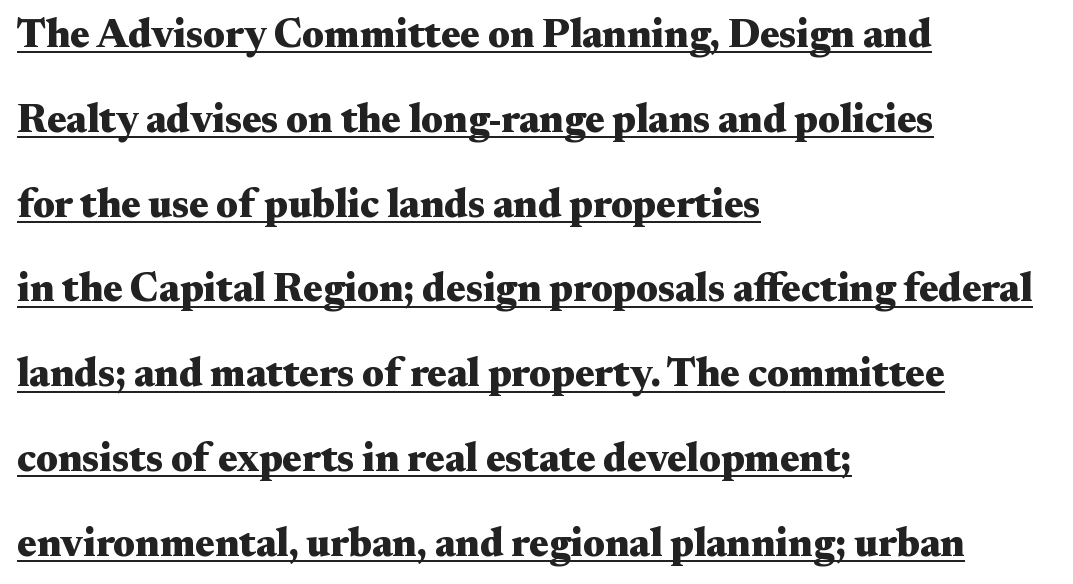
You can tell it's not italic because the verticals are truly vertical. The rendering anchors every line to the left-hand side. The passage shown is typed in a proportional face where columns would drift. Somebody hit Ctrl+U on this one — the words are underlined. Each glyph is drawn with heavy, bold strokes.
